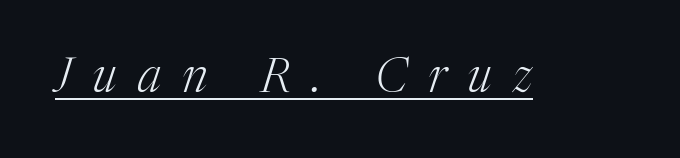
{"serif": "yes", "italic": "yes", "lean": "right", "slant_degrees": 17, "bold": "no", "weight": "light", "width": "normal", "stroke_contrast": "medium", "x_height": "medium", "monospaced": "no", "underline": "yes", "letter_spacing": "wide", "letter_spacing_em": 0.45, "glyph_px": 47}
